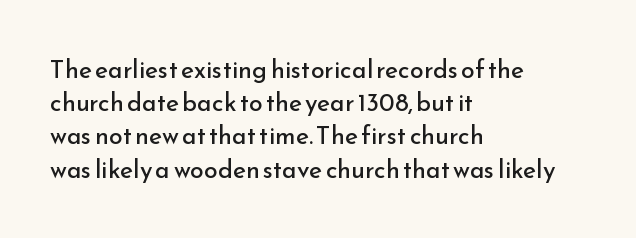
Q: Is the text bold? A: No.
Q: Is the text italic (slanted)? A: No, it is upright.
Q: Is the text underlined? A: No.
Q: How is the paragraph aligned? A: Left-aligned.
Q: Is the spacing between letters normal or unusually wide? A: Normal.
Q: Is the spacing between lines tight, normal or loose? A: Normal.
